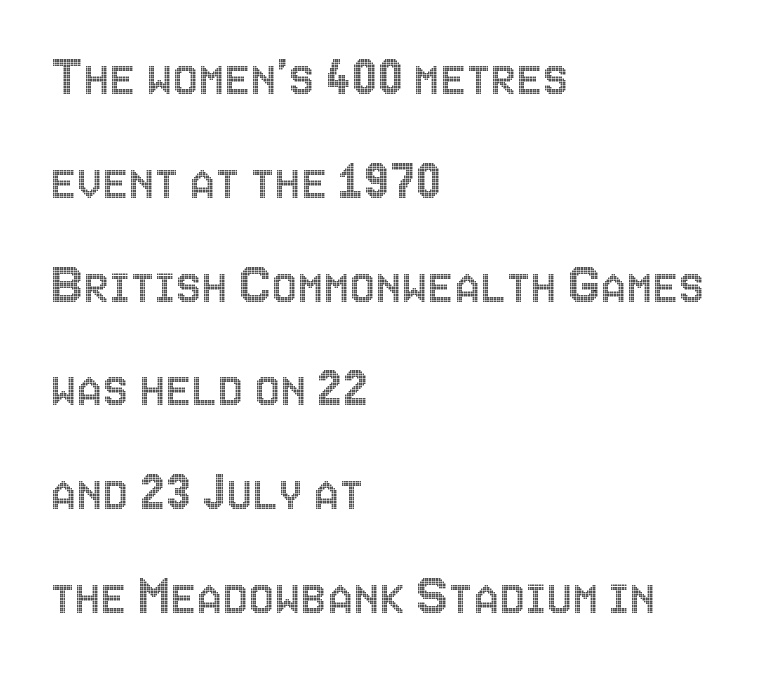
Q: Is the text italic (slanted)? A: No, it is upright.
Q: Is the text underlined? A: No.
Q: How is the paragraph aligned? A: Left-aligned.
Q: Is the spacing between letters normal or unusually wide? A: Normal.
Q: Width (condensed, normal, or wide)? A: Condensed.
Q: x-height? A: Large.
Q: Monospaced? A: No.
